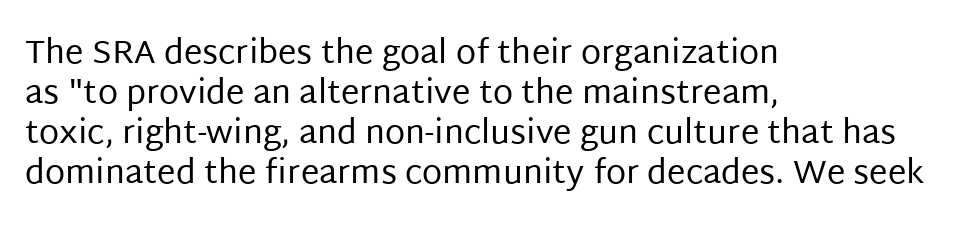
Each line starts at the same left margin while the right side varies. Ink coverage per letter is moderate at most. A sans-serif font was chosen for this passage. This sample uses an upright cut, with every glyph sitting square on the baseline. The specimen omits any rule beneath the text block's lines.
